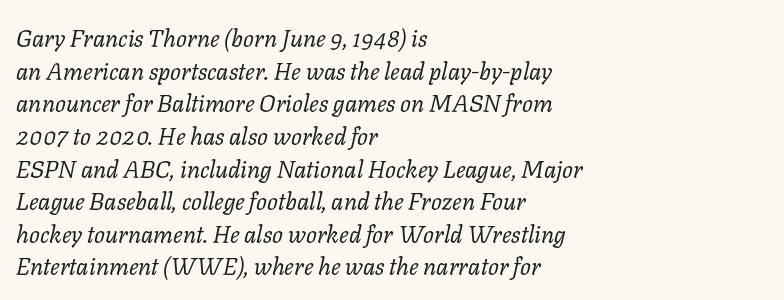
Q: Is the text bold? A: No.
Q: Is the text italic (slanted)? A: Yes, it leans right by about 11 degrees.
Q: Is the text underlined? A: No.
Q: How is the paragraph aligned? A: Left-aligned.
Q: Is the spacing between letters normal or unusually wide? A: Normal.
Q: Is the spacing between lines tight, normal or loose? A: Normal.
